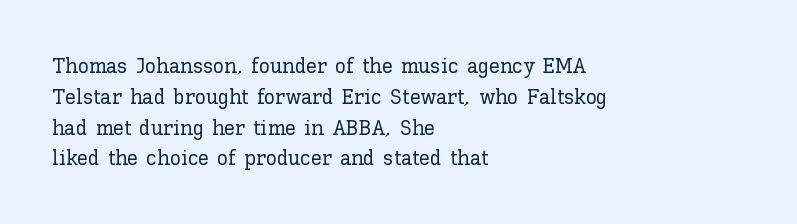
Q: Is the text italic (slanted)? A: No, it is upright.
Q: Is the text underlined? A: No.
Q: How is the paragraph aligned? A: Left-aligned.
Q: Is the spacing between letters normal or unusually wide? A: Normal.
Q: Is the spacing between lines tight, normal or loose? A: Normal.
